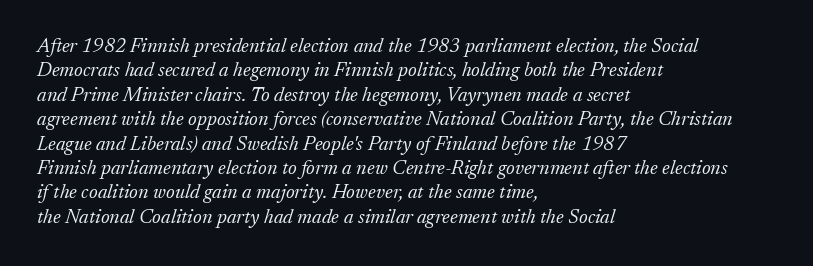
{"italic": "yes", "lean": "right", "slant_degrees": 17, "bold": "no", "underline": "no", "align": "left", "line_spacing_ratio": 1.22, "letter_spacing": "normal", "letter_spacing_em": 0.0, "glyph_px": 20}
